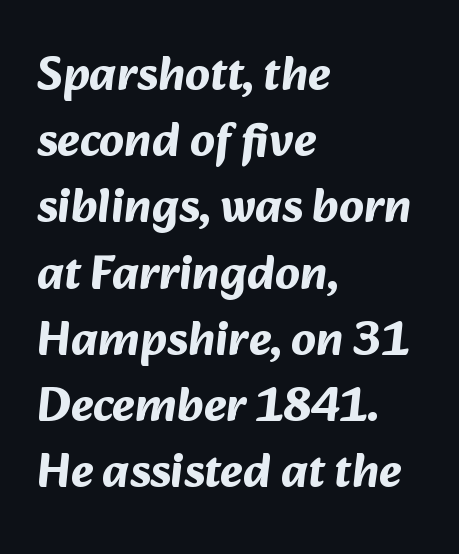
Is the type bold? Yes — the strokes are clearly thick and heavy. A sans-serif font was chosen for this passage. Line starts are locked; line ends wander. The rows are spaced the way most documents space them.
